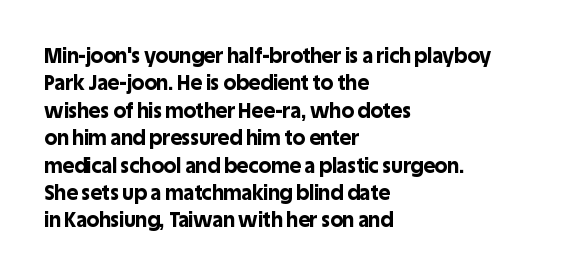
The image shows 20 px bold type, upright; set left-aligned, normal line spacing (1.37x), normal letter spacing, not underlined.
